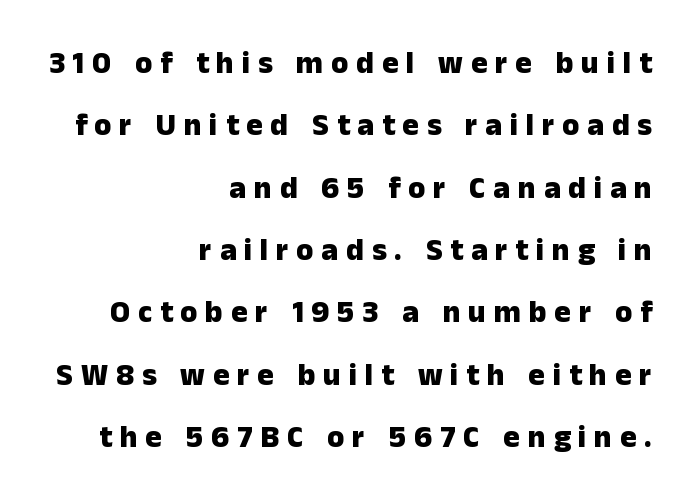
The image shows 31 px heavy sans-serif type, upright; set right-aligned, loose line spacing (2.01x), unusually wide letter spacing (+0.25 em), not underlined; low stroke contrast and a medium x-height.
